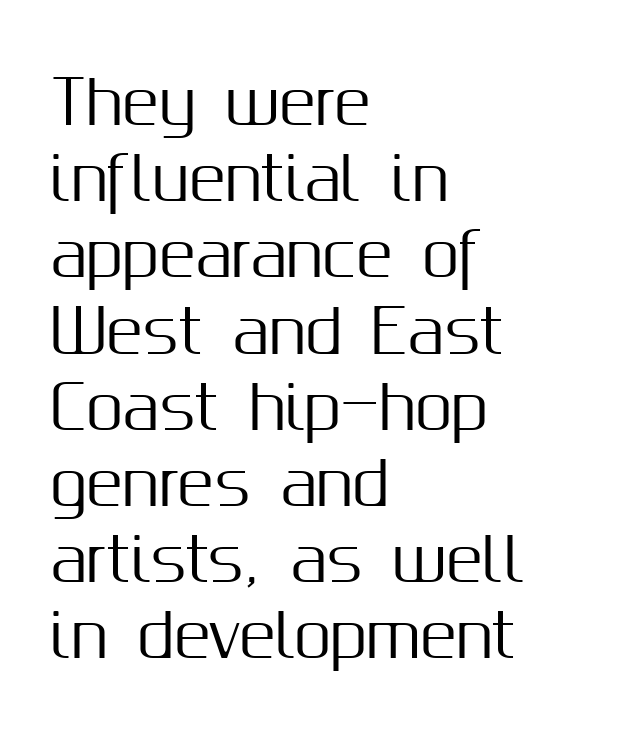
The image shows 60 px sans-serif type, upright; set left-aligned, normal line spacing (1.27x), normal letter spacing, not underlined; medium stroke contrast and a medium x-height.
